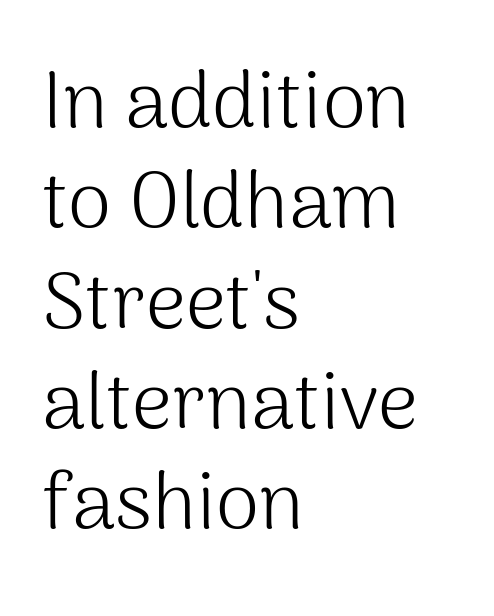
Q: Is the text bold? A: No.
Q: Is the text italic (slanted)? A: No, it is upright.
Q: Is the typeface a serif or a sans-serif typeface? A: Sans-serif.
Q: Is the text underlined? A: No.
Q: How is the paragraph aligned? A: Left-aligned.
Q: Is the spacing between letters normal or unusually wide? A: Normal.
Q: Is the spacing between lines tight, normal or loose? A: Normal.
Q: Width (condensed, normal, or wide)? A: Normal.
Q: Stroke contrast? A: Medium.
Q: x-height? A: Medium.
Q: Monospaced? A: No.
